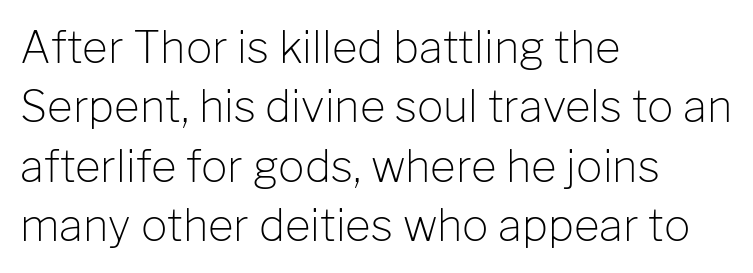
The face used here is proportionally spaced, like ordinary book or web type. Serif or sans? Sans — the stroke terminals are bare. The letterforms sit at book weight or below. Each line starts at the same left margin while the right side varies. Glance below the letters and you will spot only blank space.
